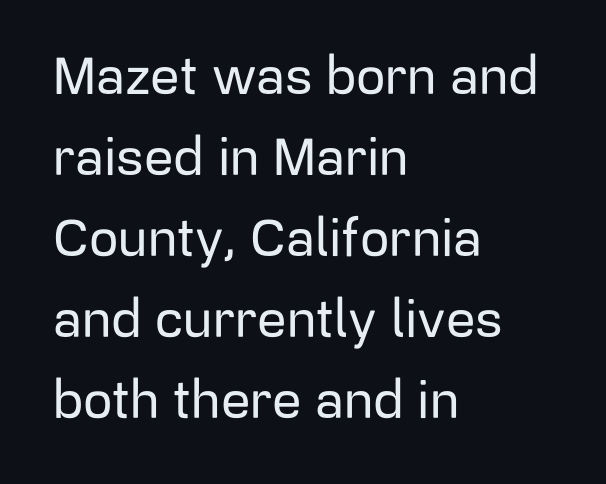
Rendered with straight, roman letterforms. Check under the words: just untouched page. Characters follow at the spacing the type designer built in. Varying glyph widths throughout — classic text-font behaviour.
